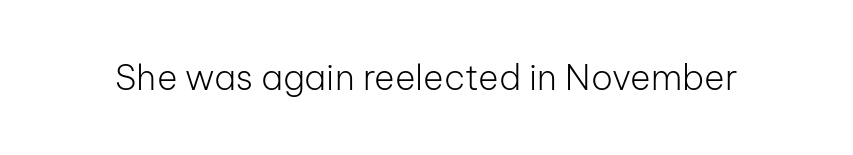
Q: Is the text bold? A: No.
Q: Is the text italic (slanted)? A: No, it is upright.
Q: Is the typeface a serif or a sans-serif typeface? A: Sans-serif.
Q: Is the text underlined? A: No.
Q: Is the spacing between letters normal or unusually wide? A: Normal.
Q: Width (condensed, normal, or wide)? A: Normal.
Q: Stroke contrast? A: Low.
Q: x-height? A: Medium.
Q: Monospaced? A: No.
